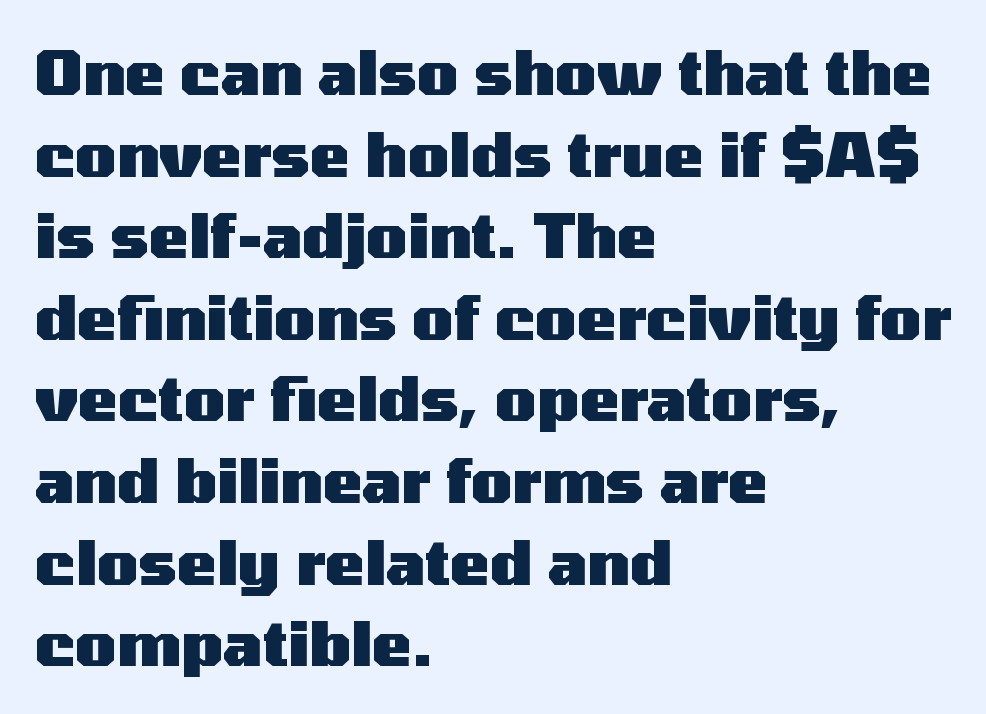
{"serif": "no", "italic": "no", "bold": "yes", "weight": "heavy", "width": "wide", "stroke_contrast": "medium", "x_height": "medium", "monospaced": "no", "underline": "no", "align": "left", "line_spacing": "normal", "line_spacing_ratio": 1.36, "letter_spacing": "normal", "letter_spacing_em": 0.0, "glyph_px": 60}
